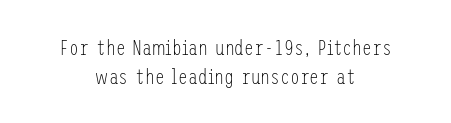
Q: Is the text bold? A: No.
Q: Is the text italic (slanted)? A: No, it is upright.
Q: Is the text underlined? A: No.
Q: How is the paragraph aligned? A: Centered.
Q: Is the spacing between letters normal or unusually wide? A: Normal.
Q: Is the spacing between lines tight, normal or loose? A: Normal.
